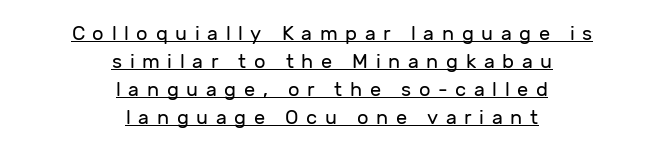
A rule runs beneath these lines of type. The text block is weighted toward neither margin, spreading evenly from the middle. No italicization has been applied; the sample stays upright. The face looks like a standard text weight, possibly lighter. Reading down the column, the eye jumps a familiar distance to each next line.
